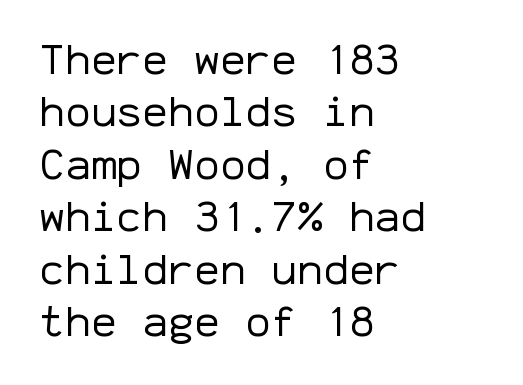
Q: Is the text bold? A: No.
Q: Is the text italic (slanted)? A: No, it is upright.
Q: Is the typeface a serif or a sans-serif typeface? A: Sans-serif.
Q: Is the text underlined? A: No.
Q: How is the paragraph aligned? A: Left-aligned.
Q: Is the spacing between letters normal or unusually wide? A: Normal.
Q: Width (condensed, normal, or wide)? A: Normal.
Q: Stroke contrast? A: Low.
Q: x-height? A: Medium.
Q: Monospaced? A: Yes.
